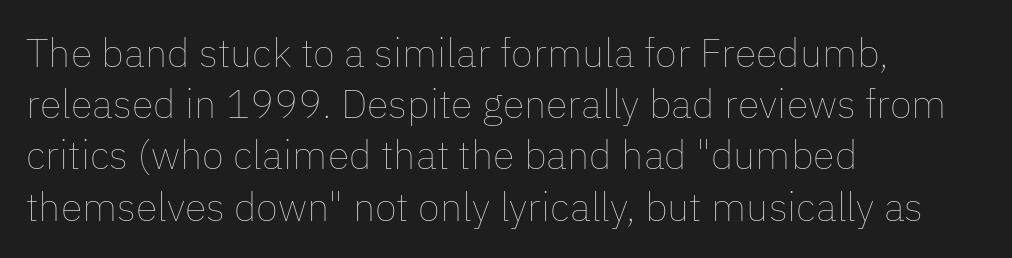
The image shows 40 px thin type, upright; set left-aligned, normal line spacing (1.28x), normal letter spacing, not underlined; low stroke contrast and a medium x-height.
